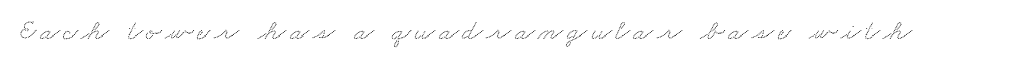
{"serif": "yes", "width": "wide", "stroke_contrast": "medium", "x_height": "small", "monospaced": "no", "underline": "no", "glyph_px": 29}
